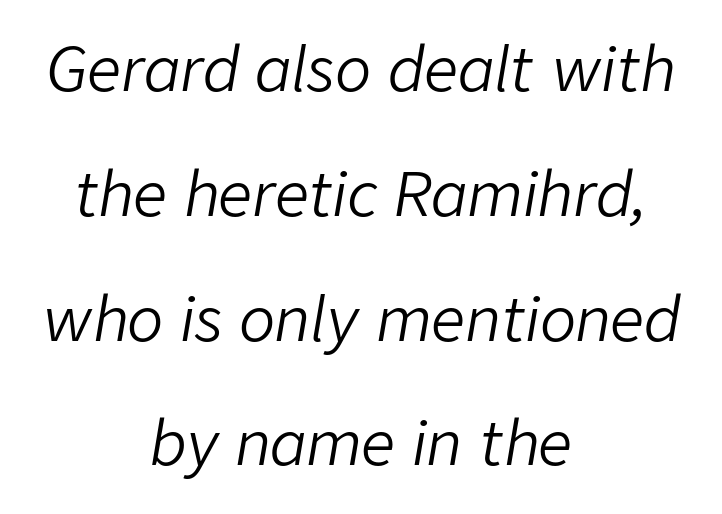
{"italic": "yes", "lean": "right", "slant_degrees": 9, "bold": "no", "weight": "light", "width": "normal", "stroke_contrast": "low", "x_height": "medium", "monospaced": "no", "underline": "no", "align": "center", "line_spacing": "loose", "line_spacing_ratio": 2.08, "letter_spacing": "normal", "letter_spacing_em": 0.0, "glyph_px": 60}
